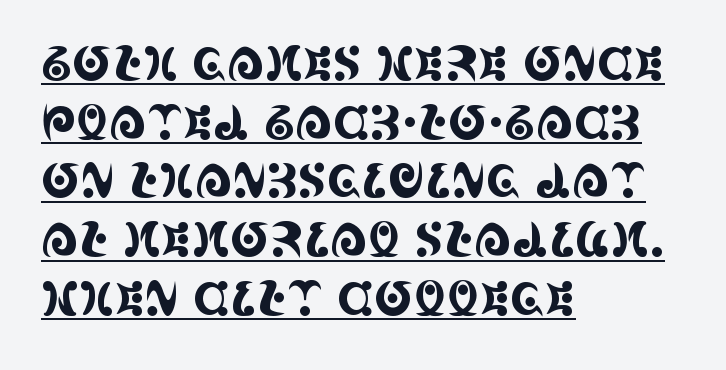
{"serif": "yes", "italic": "no", "width": "condensed", "x_height": "large", "monospaced": "no", "underline": "yes", "align": "left", "line_spacing": "normal", "line_spacing_ratio": 1.25, "letter_spacing": "normal", "letter_spacing_em": 0.0, "glyph_px": 47}
